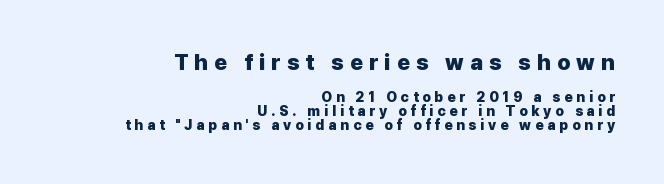
The image shows 22 px bold type, upright; set right-aligned, tight line spacing (0.99x), unusually wide letter spacing (+0.28 em), not underlined; the first (top) block is 1.57x larger.
